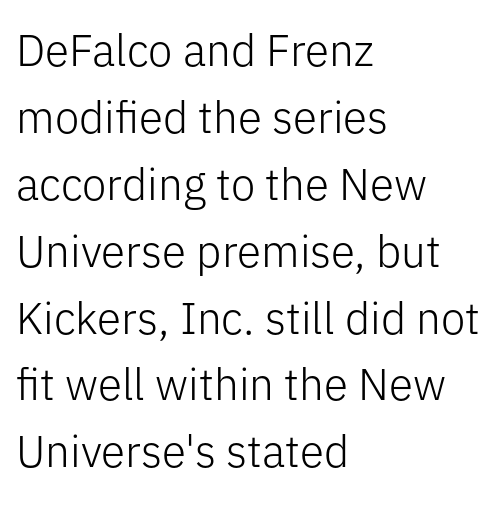
{"serif": "no", "italic": "no", "bold": "no", "weight": "light", "width": "normal", "stroke_contrast": "low", "x_height": "medium", "monospaced": "no", "underline": "no", "align": "left", "line_spacing": "normal", "line_spacing_ratio": 1.52, "letter_spacing": "normal", "letter_spacing_em": 0.0, "glyph_px": 44}
